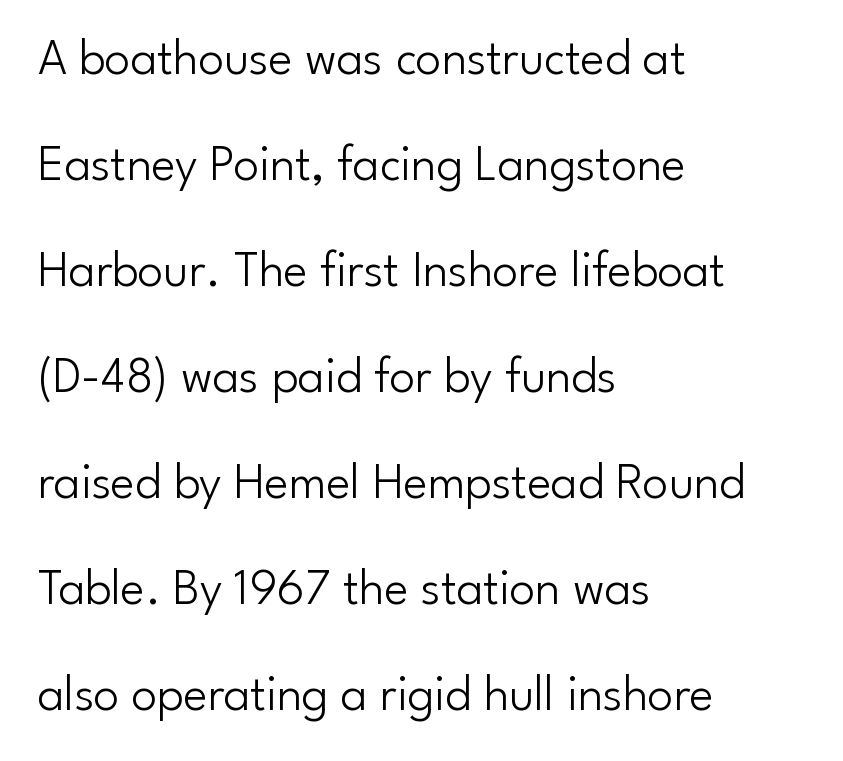
Q: Is the text bold? A: No.
Q: Is the text italic (slanted)? A: No, it is upright.
Q: Is the typeface a serif or a sans-serif typeface? A: Sans-serif.
Q: Is the text underlined? A: No.
Q: How is the paragraph aligned? A: Left-aligned.
Q: Is the spacing between letters normal or unusually wide? A: Normal.
Q: Is the spacing between lines tight, normal or loose? A: Loose.
Q: Width (condensed, normal, or wide)? A: Normal.
Q: Stroke contrast? A: Low.
Q: x-height? A: Small.
Q: Monospaced? A: No.
